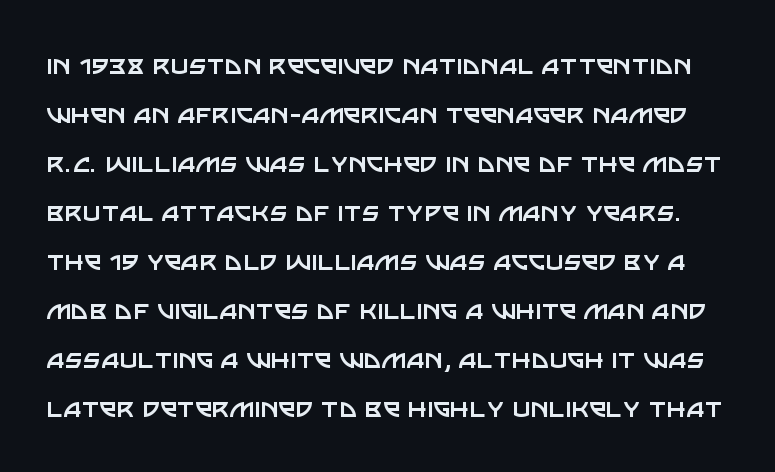
Q: Is the text bold? A: No.
Q: Is the text italic (slanted)? A: No, it is upright.
Q: Is the typeface a serif or a sans-serif typeface? A: Sans-serif.
Q: Is the text underlined? A: No.
Q: Is the spacing between letters normal or unusually wide? A: Normal.
Q: Is the spacing between lines tight, normal or loose? A: Normal.
Q: Width (condensed, normal, or wide)? A: Normal.
Q: Stroke contrast? A: Low.
Q: x-height? A: Large.
Q: Monospaced? A: No.
